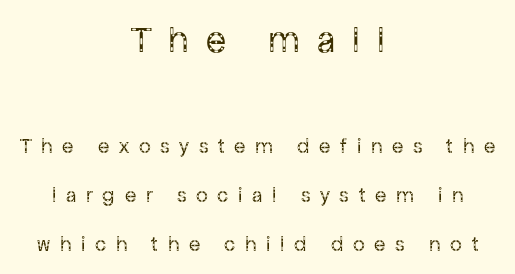
The image shows 37 px regular-weight sans-serif type, upright; set centered, loose line spacing (2.33x), unusually wide letter spacing (+0.46 em), not underlined; the first (top) block is 1.76x larger; low stroke contrast and a medium x-height.
